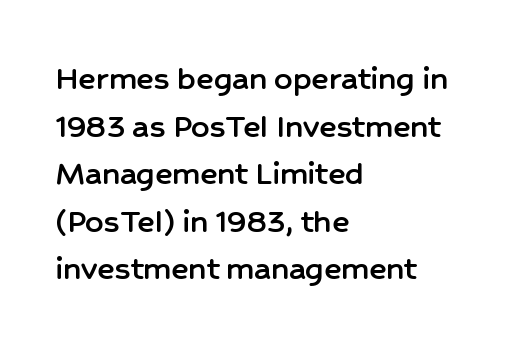
The image shows 36 px sans-serif type, upright; set left-aligned, normal line spacing (1.32x), normal letter spacing, not underlined; low stroke contrast and a medium x-height.
